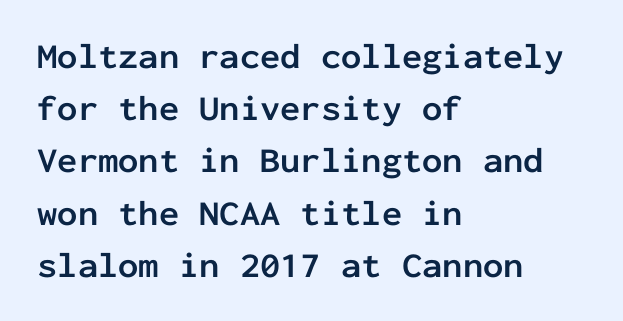
{"serif": "no", "italic": "no", "bold": "yes", "weight": "semibold", "width": "normal", "stroke_contrast": "low", "x_height": "medium", "monospaced": "yes", "underline": "no", "align": "left", "line_spacing": "normal", "line_spacing_ratio": 1.45, "letter_spacing": "normal", "letter_spacing_em": 0.0, "glyph_px": 36}
